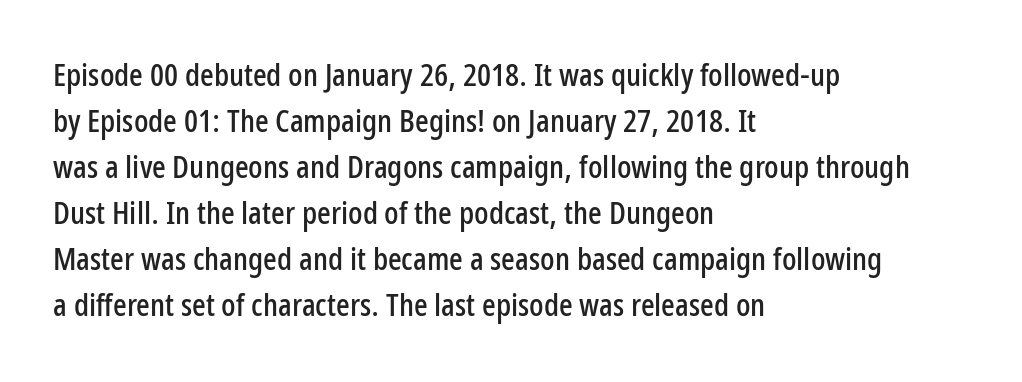
The letters carry no serifs — their stems end cleanly without finishing strokes. The space directly below the letters is spotless. Think of a printed novel: that variable character pitch is what you see here. Do the letters lean? They stand straight. Horizontal bands of white between lines are of average thickness. Does extra space separate the letters? No, they use regular spacing.
